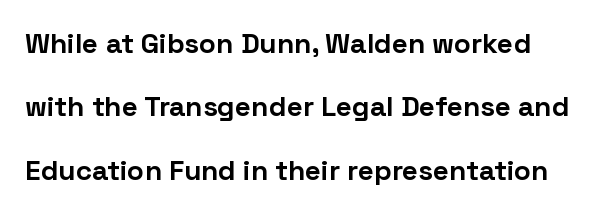
Q: Is the text bold? A: Yes.
Q: Is the text italic (slanted)? A: No, it is upright.
Q: Is the typeface a serif or a sans-serif typeface? A: Sans-serif.
Q: Is the text underlined? A: No.
Q: Is the spacing between letters normal or unusually wide? A: Normal.
Q: Is the spacing between lines tight, normal or loose? A: Loose.
Q: Width (condensed, normal, or wide)? A: Normal.
Q: Stroke contrast? A: Low.
Q: x-height? A: Medium.
Q: Monospaced? A: No.
